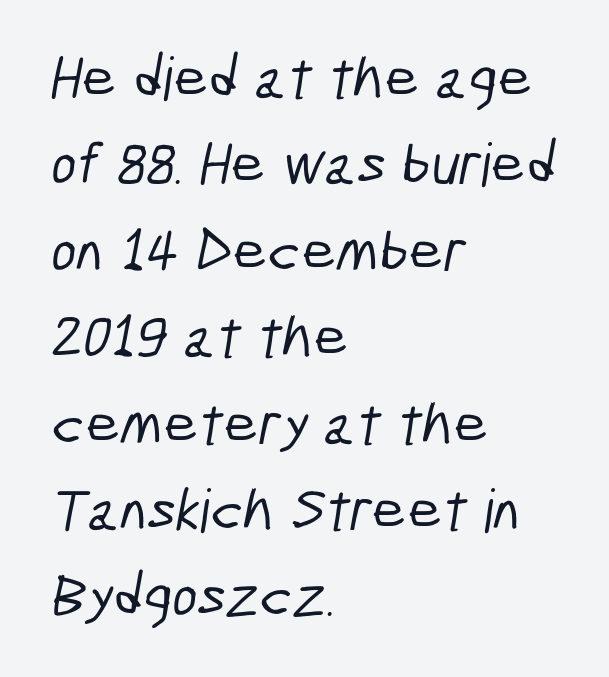
The image shows 60 px condensed sans-serif type; set left-aligned, normal line spacing (1.44x), normal letter spacing, not underlined; low stroke contrast and a medium x-height.
